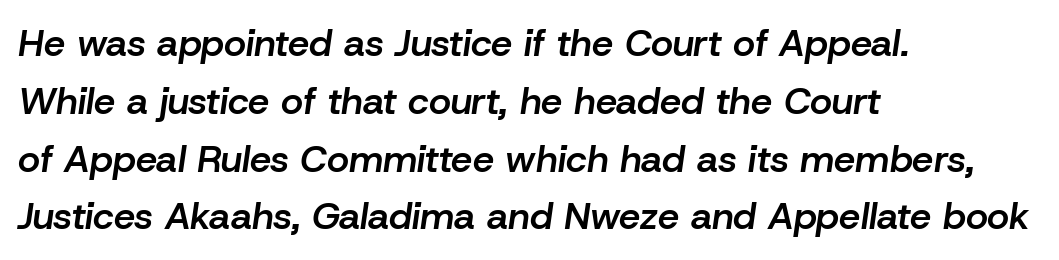
Q: Is the text bold? A: Semi-bold.
Q: Is the text italic (slanted)? A: Yes, it leans right by about 8 degrees.
Q: Is the text underlined? A: No.
Q: How is the paragraph aligned? A: Left-aligned.
Q: Is the spacing between letters normal or unusually wide? A: Normal.
Q: Is the spacing between lines tight, normal or loose? A: Normal.
Q: Width (condensed, normal, or wide)? A: Normal.
Q: Stroke contrast? A: Low.
Q: x-height? A: Medium.
Q: Monospaced? A: No.
